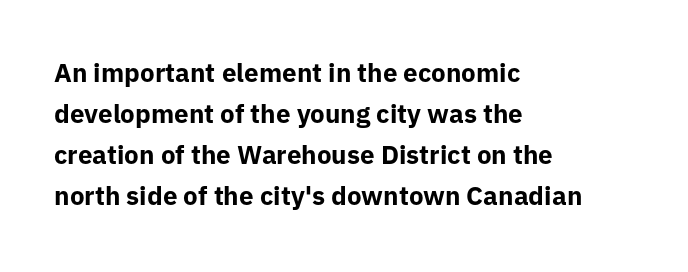
The image shows 26 px bold type, upright; set left-aligned, normal line spacing (1.58x), normal letter spacing, not underlined.
